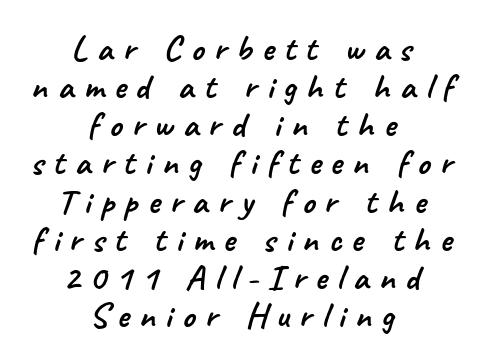
A student would call this center alignment; a typographer would say set centered. Leading: reduced. Think of a printed novel: that variable character pitch is what you see here. Substantial extra tracking has been applied to these lines. Stroke terminals: plain, sans-serif.
